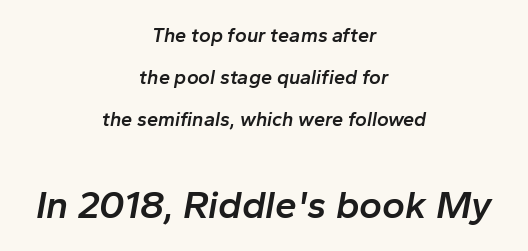
Q: Is the text bold? A: Semi-bold.
Q: Is the text italic (slanted)? A: Yes, it leans right by about 10 degrees.
Q: Is the text underlined? A: No.
Q: How is the paragraph aligned? A: Centered.
Q: Is the spacing between letters normal or unusually wide? A: Normal.
Q: Is the spacing between lines tight, normal or loose? A: Loose.
Q: Which block of text is set in a larger size, the first (top) or the second (bottom)? A: The second (bottom) one.
Q: Width (condensed, normal, or wide)? A: Normal.
Q: Stroke contrast? A: Low.
Q: x-height? A: Medium.
Q: Monospaced? A: No.
